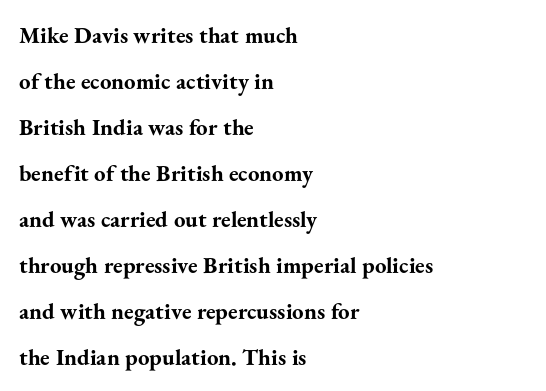
Stroke thickness is high; the sample reads as a true bold. This block would shrink considerably if given ordinary leading; it's expanded now. Notice how the passage keeps a crisp vertical edge on the left only. Characters follow at the spacing the type designer built in. Plain, unruled lines of type. This is the regular roman posture of the typeface.
